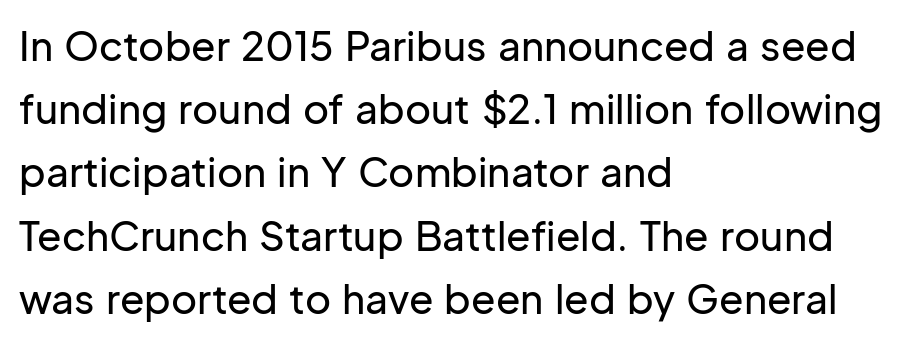
Q: Is the text italic (slanted)? A: No, it is upright.
Q: Is the typeface a serif or a sans-serif typeface? A: Sans-serif.
Q: Is the text underlined? A: No.
Q: How is the paragraph aligned? A: Left-aligned.
Q: Is the spacing between letters normal or unusually wide? A: Normal.
Q: Is the spacing between lines tight, normal or loose? A: Normal.
Q: Width (condensed, normal, or wide)? A: Normal.
Q: Stroke contrast? A: Low.
Q: x-height? A: Medium.
Q: Monospaced? A: No.
